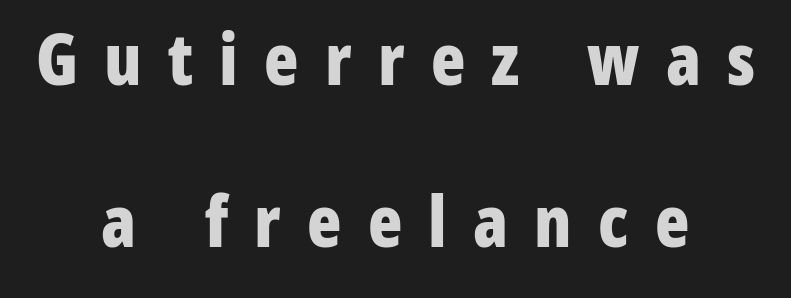
The image shows 71 px bold, condensed sans-serif type, upright; set centered, loose line spacing (2.28x), unusually wide letter spacing (+0.37 em), not underlined; low stroke contrast and a medium x-height.
